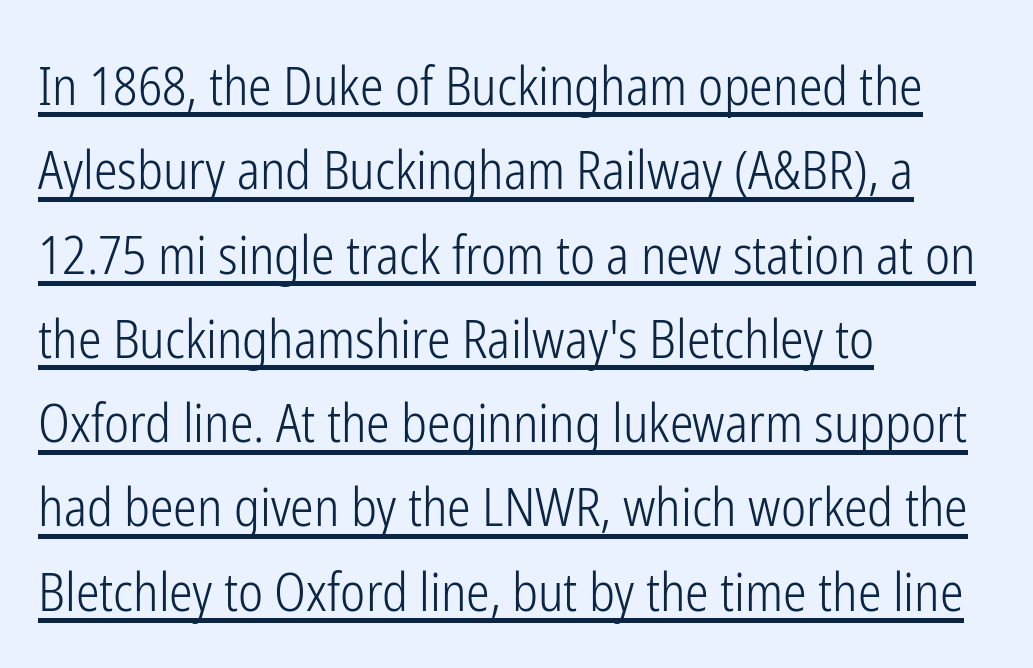
Q: Is the text bold? A: No.
Q: Is the text italic (slanted)? A: No, it is upright.
Q: Is the typeface a serif or a sans-serif typeface? A: Sans-serif.
Q: Is the text underlined? A: Yes.
Q: How is the paragraph aligned? A: Left-aligned.
Q: Is the spacing between letters normal or unusually wide? A: Normal.
Q: Is the spacing between lines tight, normal or loose? A: Normal.
Q: Width (condensed, normal, or wide)? A: Condensed.
Q: Stroke contrast? A: Low.
Q: x-height? A: Medium.
Q: Monospaced? A: No.
